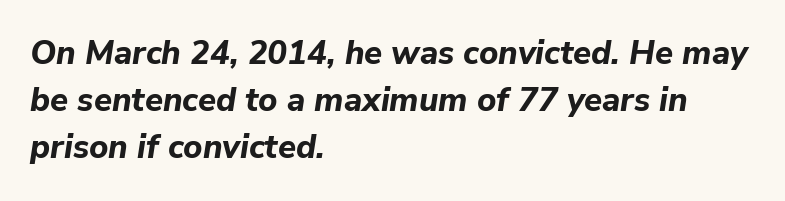
Q: Is the text bold? A: Yes.
Q: Is the text italic (slanted)? A: Yes, it leans right by about 9 degrees.
Q: Is the text underlined? A: No.
Q: How is the paragraph aligned? A: Left-aligned.
Q: Is the spacing between letters normal or unusually wide? A: Normal.
Q: Is the spacing between lines tight, normal or loose? A: Normal.
Q: Width (condensed, normal, or wide)? A: Normal.
Q: Stroke contrast? A: Low.
Q: x-height? A: Medium.
Q: Monospaced? A: No.
